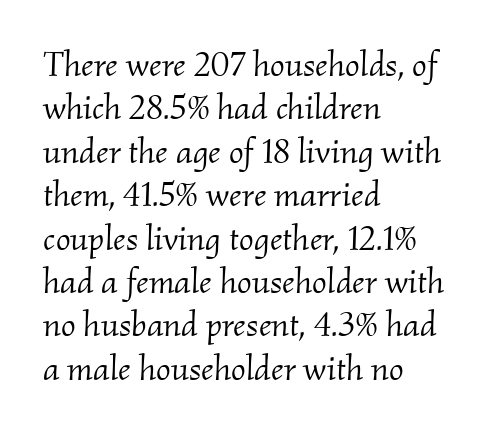
{"serif": "yes", "italic": "yes", "lean": "right", "slant_degrees": 2, "bold": "no", "weight": "light", "width": "normal", "stroke_contrast": "medium", "x_height": "small", "monospaced": "no", "underline": "no", "align": "left", "line_spacing_ratio": 1.24, "letter_spacing": "normal", "letter_spacing_em": 0.0, "glyph_px": 35}
